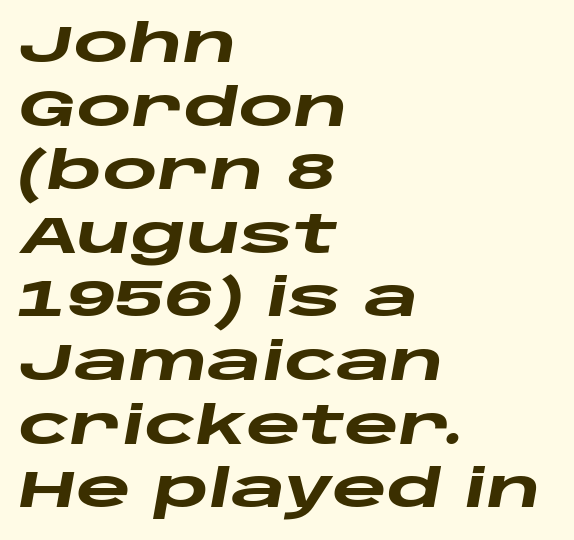
The image shows 53 px heavy, wide type, italic (leaning right); set left-aligned, line spacing 1.2x, normal letter spacing, not underlined; low stroke contrast and a large x-height.
